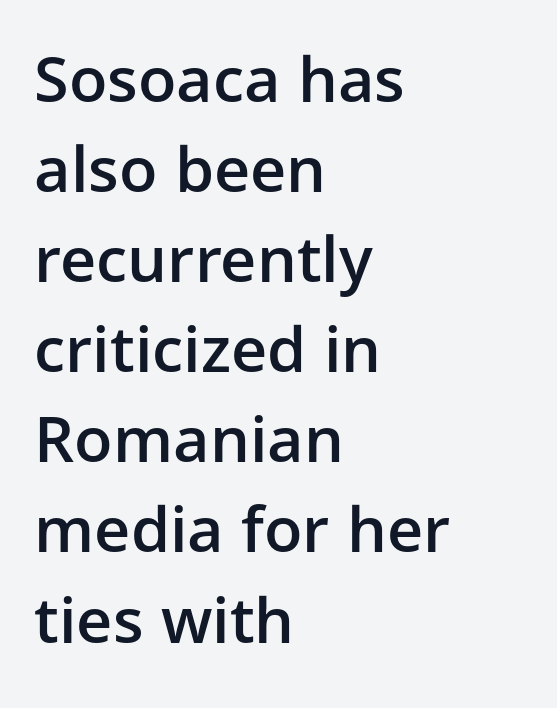
The baseline area is clear. The passage shown has conventional tracking throughout. Rendered with straight, roman letterforms. This sample has the flowing, uneven cadence of proportional lettering. The setting favours the left margin, as ordinary paragraphs usually do. Serif or sans? Sans — the stroke terminals are bare.
